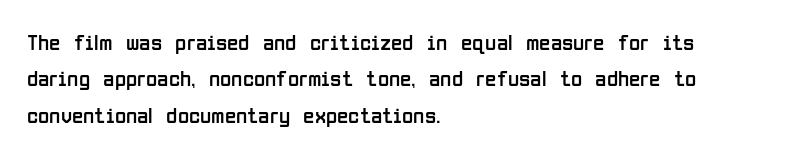
{"italic": "no", "bold": "no", "underline": "no", "align": "left", "line_spacing": "normal", "line_spacing_ratio": 1.58, "letter_spacing": "normal", "letter_spacing_em": 0.0, "glyph_px": 23}
